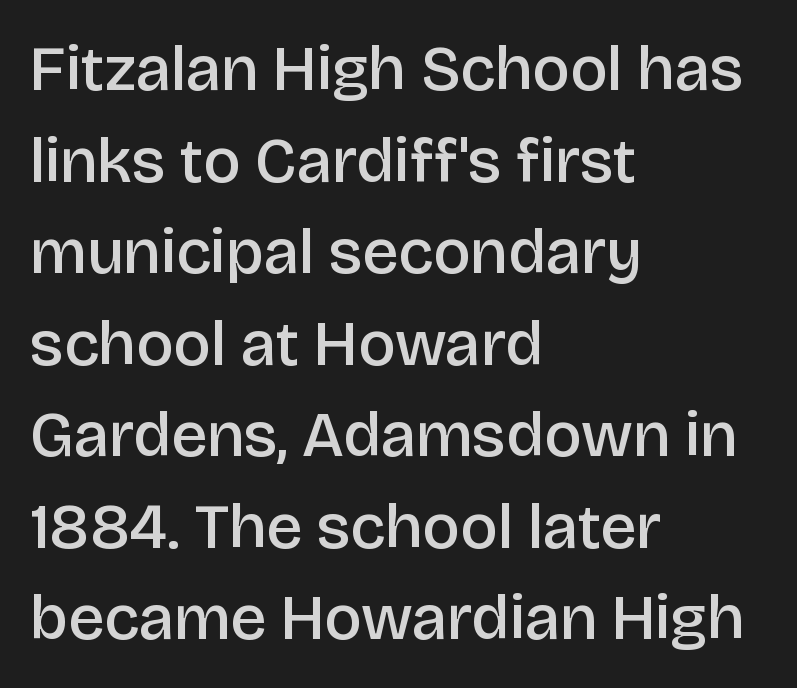
{"serif": "no", "italic": "no", "bold": "semi", "weight": "semibold", "width": "normal", "stroke_contrast": "low", "x_height": "large", "monospaced": "no", "underline": "no", "align": "left", "line_spacing": "normal", "line_spacing_ratio": 1.43, "letter_spacing": "normal", "letter_spacing_em": 0.0, "glyph_px": 64}
